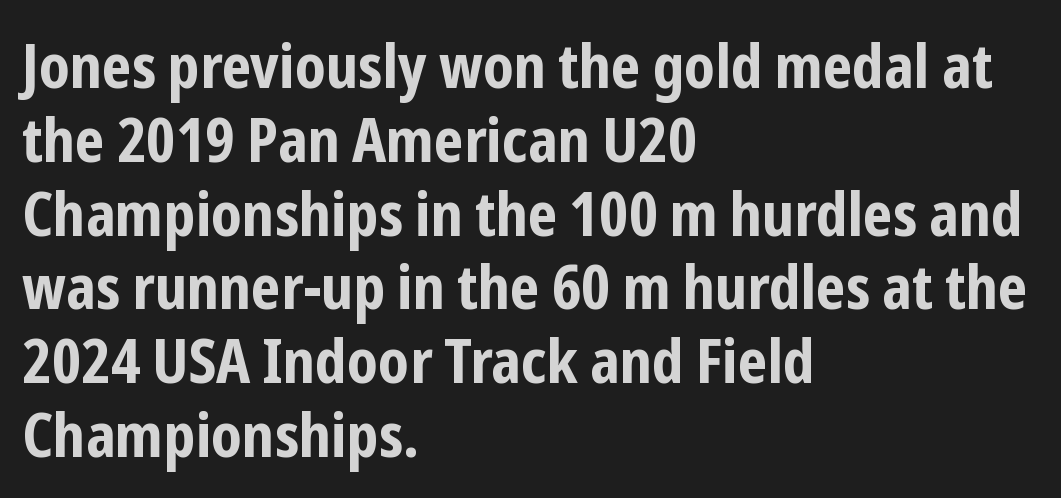
{"serif": "no", "italic": "no", "bold": "yes", "weight": "bold", "width": "condensed", "stroke_contrast": "low", "x_height": "medium", "monospaced": "no", "underline": "no", "align": "left", "line_spacing_ratio": 1.21, "letter_spacing": "normal", "letter_spacing_em": 0.0, "glyph_px": 61}
